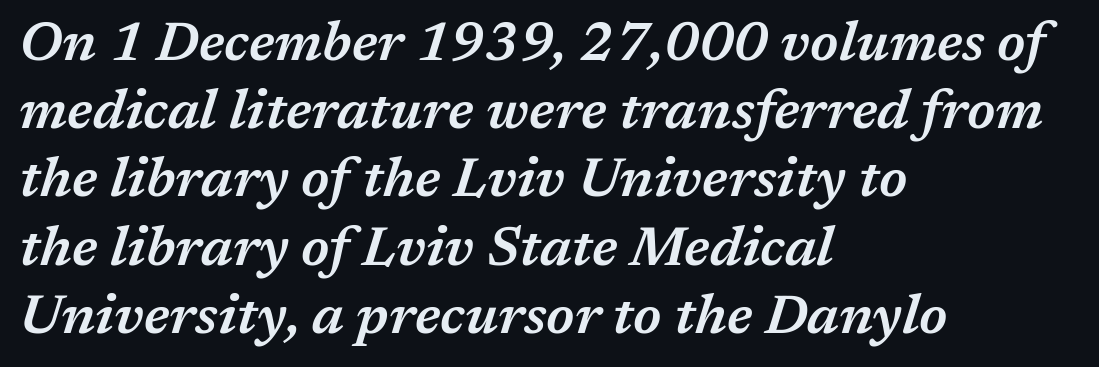
Q: Is the text bold? A: Semi-bold.
Q: Is the text italic (slanted)? A: Yes, it leans right by about 17 degrees.
Q: Is the text underlined? A: No.
Q: How is the paragraph aligned? A: Left-aligned.
Q: Is the spacing between letters normal or unusually wide? A: Normal.
Q: Width (condensed, normal, or wide)? A: Normal.
Q: Stroke contrast? A: Medium.
Q: x-height? A: Medium.
Q: Monospaced? A: No.
